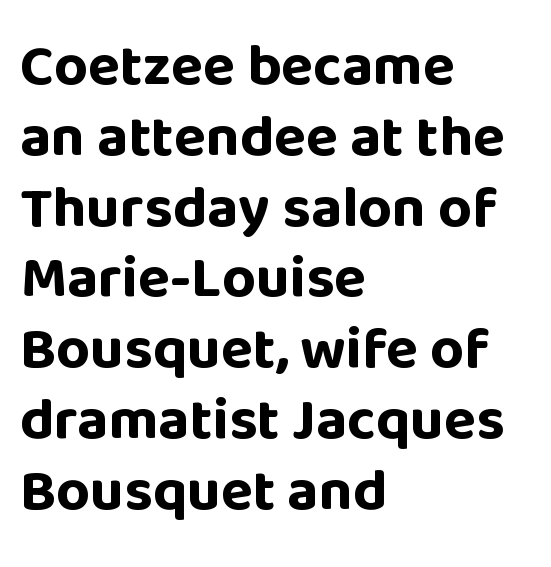
Plain, unruled lines of type. Character widths vary here, with narrow letters taking less room than wide ones. Font category for this specimen: sans-serif. Its strokes are broad and dark, the hallmark of bold type. The gaps between neighbouring characters are ordinary and unremarkable. The type sits square on the baseline with zero lean.
